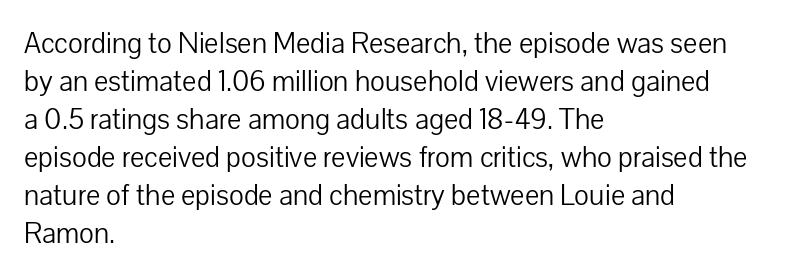
{"serif": "no", "italic": "no", "bold": "no", "weight": "light", "width": "normal", "stroke_contrast": "low", "x_height": "medium", "monospaced": "no", "underline": "no", "align": "left", "line_spacing": "normal", "line_spacing_ratio": 1.27, "letter_spacing": "normal", "letter_spacing_em": 0.0, "glyph_px": 30}
